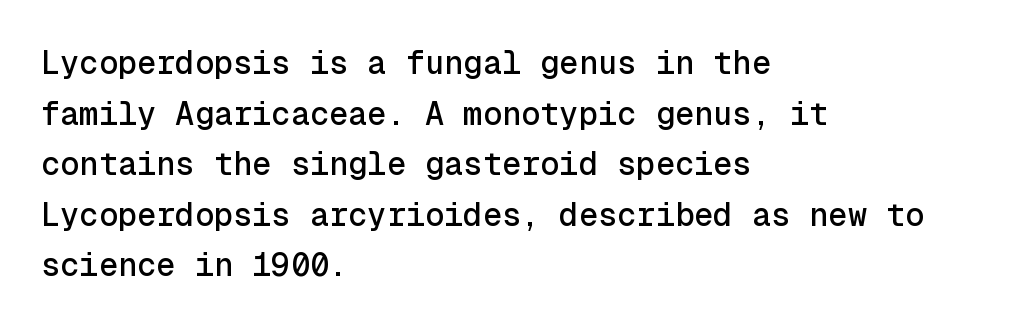
Q: Is the text italic (slanted)? A: No, it is upright.
Q: Is the typeface a serif or a sans-serif typeface? A: Sans-serif.
Q: Is the text underlined? A: No.
Q: How is the paragraph aligned? A: Left-aligned.
Q: Is the spacing between letters normal or unusually wide? A: Normal.
Q: Is the spacing between lines tight, normal or loose? A: Normal.
Q: Width (condensed, normal, or wide)? A: Normal.
Q: x-height? A: Medium.
Q: Monospaced? A: Yes.
